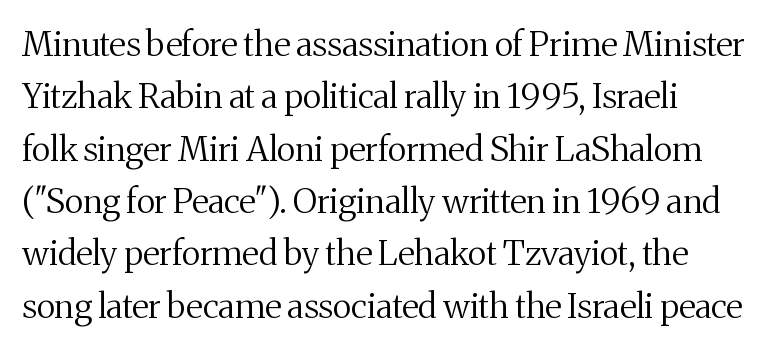
{"serif": "yes", "italic": "no", "bold": "no", "weight": "regular", "width": "normal", "stroke_contrast": "medium", "x_height": "medium", "monospaced": "no", "underline": "no", "line_spacing": "normal", "line_spacing_ratio": 1.54, "letter_spacing": "normal", "letter_spacing_em": 0.0, "glyph_px": 34}
